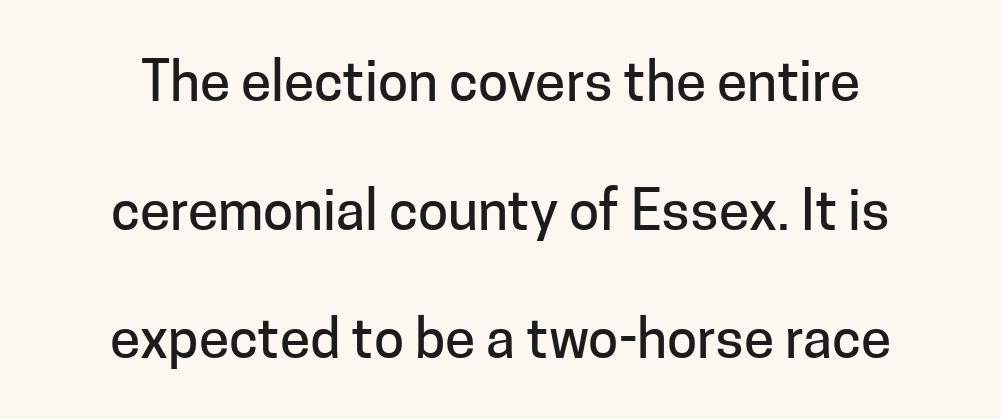
The image shows 55 px sans-serif type, upright; set loose line spacing (2.34x), normal letter spacing, not underlined; low stroke contrast and a medium x-height.
